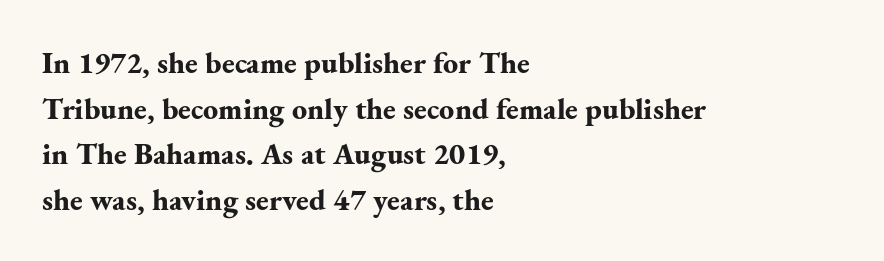
{"serif": "yes", "italic": "no", "bold": "yes", "weight": "bold", "width": "normal", "stroke_contrast": "medium", "x_height": "small", "monospaced": "no", "underline": "no", "align": "left", "line_spacing": "normal", "line_spacing_ratio": 1.52, "letter_spacing": "normal", "letter_spacing_em": 0.0, "glyph_px": 30}
